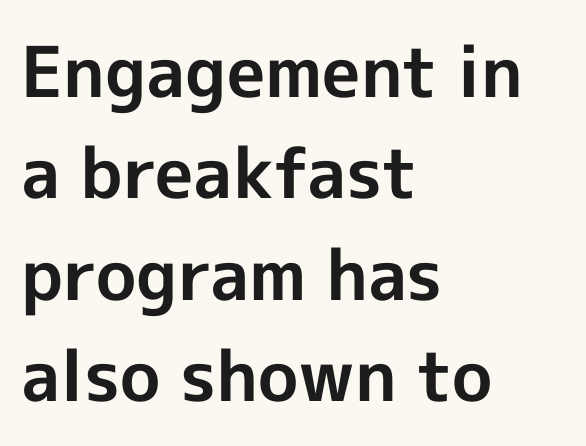
Q: Is the text bold? A: Yes.
Q: Is the text italic (slanted)? A: No, it is upright.
Q: Is the typeface a serif or a sans-serif typeface? A: Sans-serif.
Q: Is the text underlined? A: No.
Q: How is the paragraph aligned? A: Left-aligned.
Q: Is the spacing between letters normal or unusually wide? A: Normal.
Q: Is the spacing between lines tight, normal or loose? A: Normal.
Q: Width (condensed, normal, or wide)? A: Normal.
Q: x-height? A: Medium.
Q: Monospaced? A: No.
